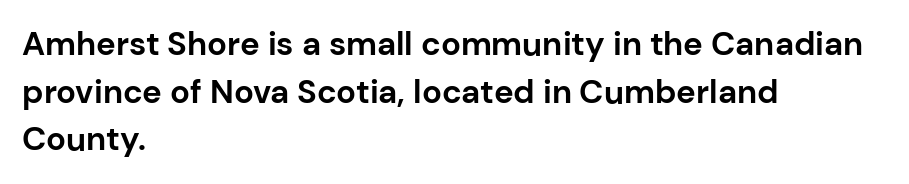
{"serif": "no", "italic": "no", "bold": "yes", "weight": "bold", "width": "normal", "stroke_contrast": "low", "x_height": "medium", "monospaced": "no", "underline": "no", "align": "left", "line_spacing": "normal", "line_spacing_ratio": 1.44, "letter_spacing": "normal", "letter_spacing_em": 0.0, "glyph_px": 33}
